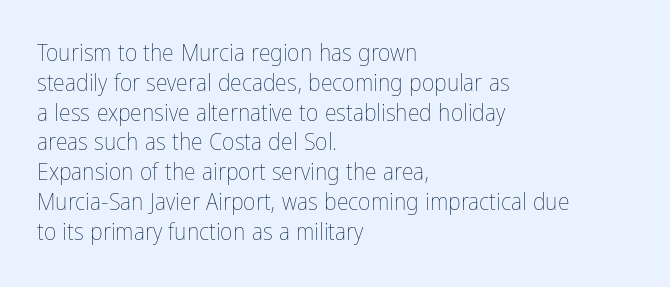
The image shows 24 px text type, upright; set left-aligned, line spacing 1.24x, normal letter spacing, not underlined.
